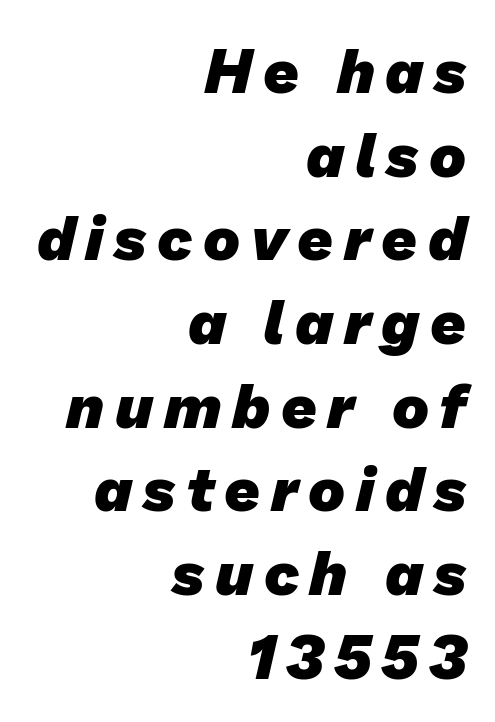
The rendering uses a moderate line-height, typical for paragraphs. Only glyphs here, with clear space below each row. A typesetter would call this proportional, since set widths differ per character. Leftover space on each line is placed entirely before the opening word. Thick stems and heavy bowls — unmistakably bold. Are there feet on the stems? There aren't — it's a sans.
